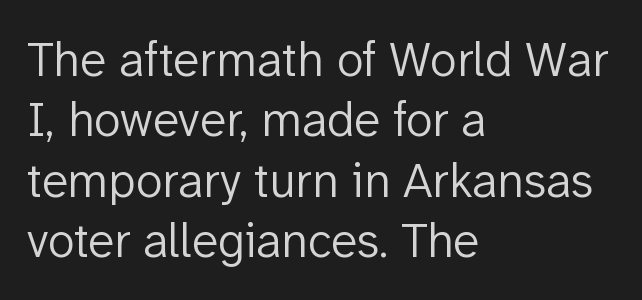
The image shows 49 px light sans-serif type, upright; set left-aligned, line spacing 1.23x, normal letter spacing, not underlined; low stroke contrast and a medium x-height.
